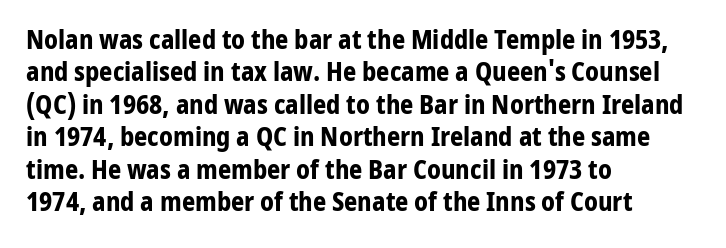
Q: Is the text bold? A: Yes.
Q: Is the text italic (slanted)? A: No, it is upright.
Q: Is the text underlined? A: No.
Q: How is the paragraph aligned? A: Left-aligned.
Q: Is the spacing between letters normal or unusually wide? A: Normal.
Q: Is the spacing between lines tight, normal or loose? A: Normal.
